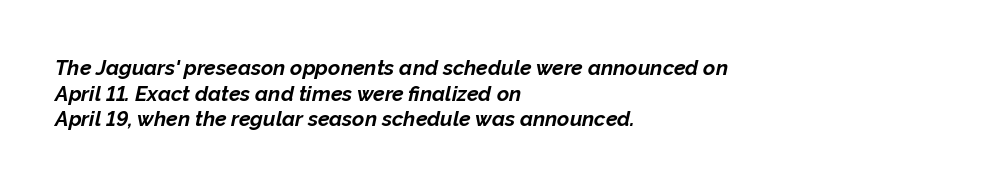
{"italic": "yes", "lean": "right", "slant_degrees": 12, "bold": "yes", "underline": "no", "align": "left", "line_spacing_ratio": 1.22, "letter_spacing": "normal", "letter_spacing_em": 0.0, "glyph_px": 21}
